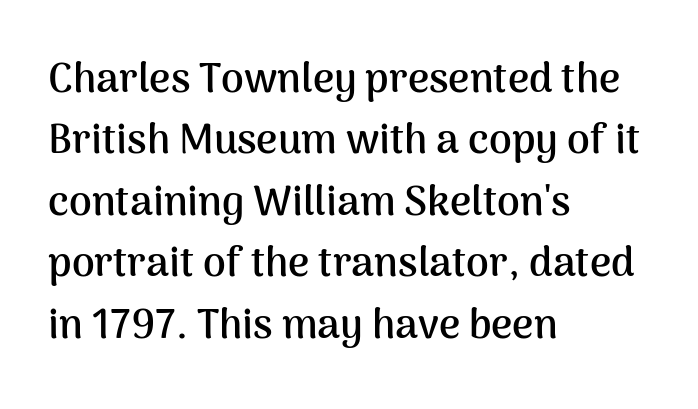
{"serif": "no", "italic": "no", "bold": "yes", "weight": "semibold", "width": "normal", "stroke_contrast": "medium", "x_height": "medium", "monospaced": "no", "underline": "no", "align": "left", "line_spacing": "normal", "line_spacing_ratio": 1.5, "letter_spacing": "normal", "letter_spacing_em": 0.0, "glyph_px": 41}
